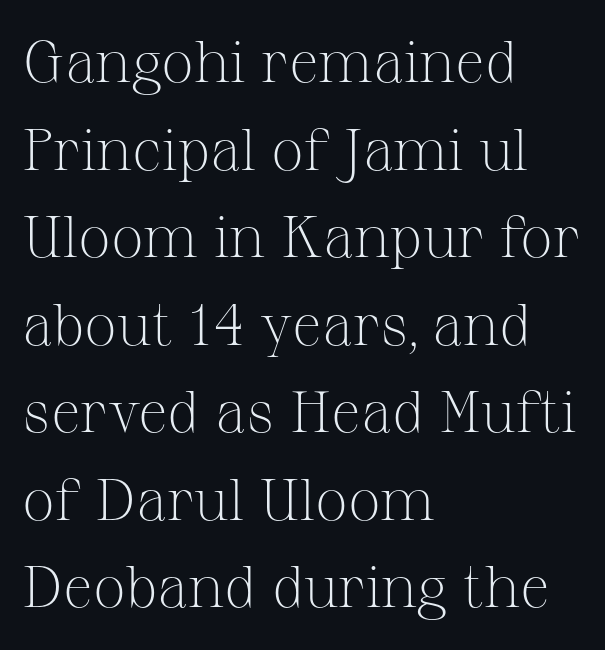
Q: Is the text bold? A: No.
Q: Is the text italic (slanted)? A: No, it is upright.
Q: Is the typeface a serif or a sans-serif typeface? A: Serif.
Q: Is the text underlined? A: No.
Q: How is the paragraph aligned? A: Left-aligned.
Q: Is the spacing between letters normal or unusually wide? A: Normal.
Q: Is the spacing between lines tight, normal or loose? A: Normal.
Q: Width (condensed, normal, or wide)? A: Normal.
Q: Stroke contrast? A: Medium.
Q: x-height? A: Medium.
Q: Monospaced? A: No.
